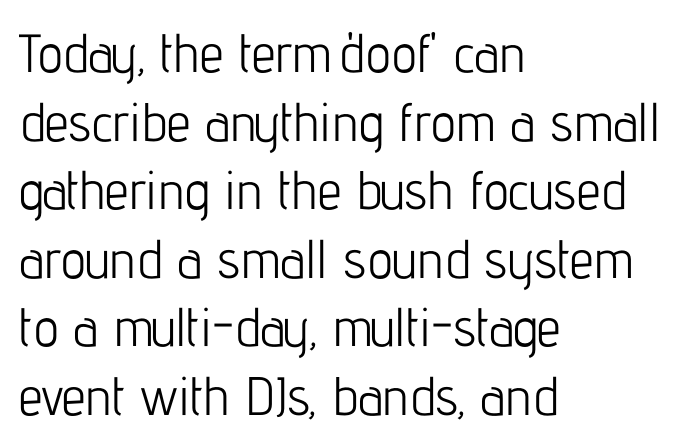
The image shows 54 px light, condensed sans-serif type, upright; set left-aligned, normal line spacing (1.27x), normal letter spacing, not underlined; low stroke contrast and a medium x-height.
